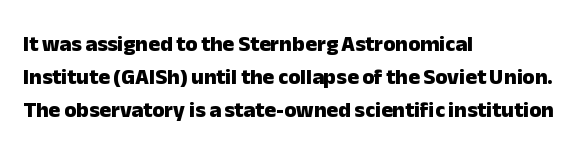
{"italic": "no", "bold": "yes", "underline": "no", "align": "left", "line_spacing": "normal", "line_spacing_ratio": 1.49, "letter_spacing": "normal", "letter_spacing_em": 0.0, "glyph_px": 22}
